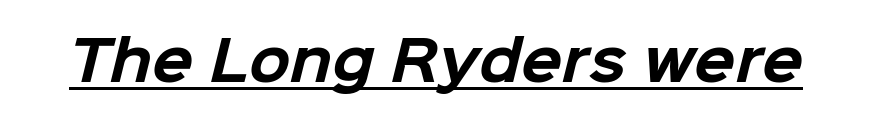
Q: Is the text bold? A: Yes.
Q: Is the typeface a serif or a sans-serif typeface? A: Sans-serif.
Q: Is the text underlined? A: Yes.
Q: Is the spacing between letters normal or unusually wide? A: Normal.
Q: Width (condensed, normal, or wide)? A: Normal.
Q: Stroke contrast? A: Low.
Q: x-height? A: Medium.
Q: Monospaced? A: No.
